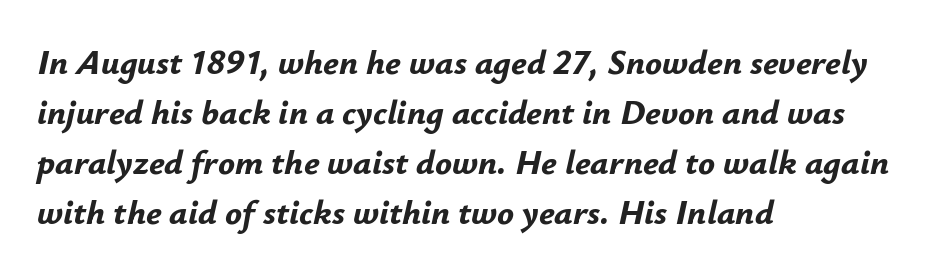
The image shows 35 px bold type, italic (leaning right); set left-aligned, normal line spacing (1.43x), normal letter spacing, not underlined; low stroke contrast and a small x-height.
